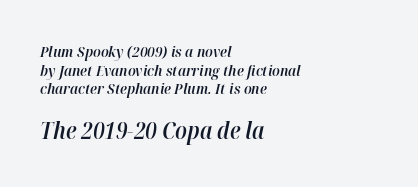
{"italic": "yes", "lean": "right", "slant_degrees": 12, "bold": "semi", "underline": "no", "align": "left", "line_spacing_ratio": 1.24, "letter_spacing": "normal", "letter_spacing_em": 0.0, "larger_block": "second", "size_ratio": 1.53, "glyph_px": 23}
